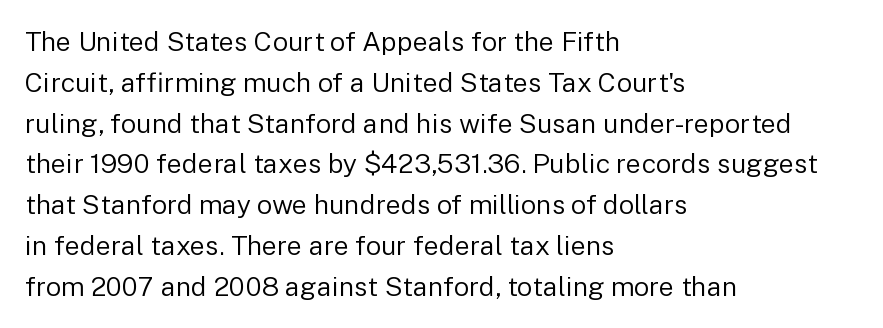
{"italic": "no", "bold": "no", "underline": "no", "align": "left", "line_spacing": "normal", "line_spacing_ratio": 1.51, "letter_spacing": "normal", "letter_spacing_em": 0.0, "glyph_px": 27}
